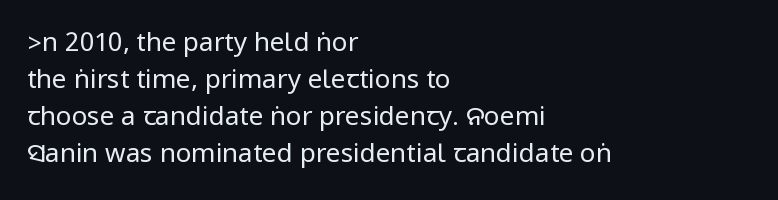
Rule under the text: the space is simply empty. The tracking reads as untouched default to a designer's eye. Compared with a typical body face, this is equally light or lighter still. A student would call this left alignment; a typographer would say flush left, rag right. The rows are spaced the way most documents space them.
